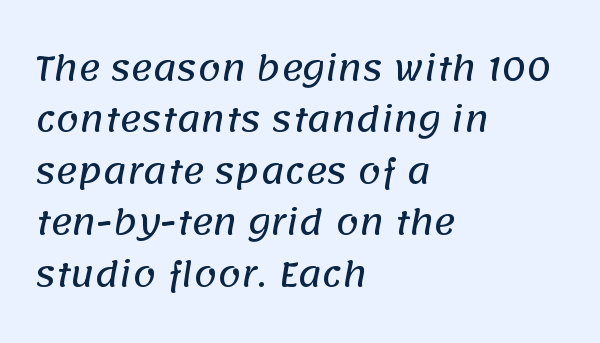
The image shows 33 px sans-serif type; set left-aligned, normal line spacing (1.56x), normal letter spacing, not underlined; low stroke contrast and a large x-height.
